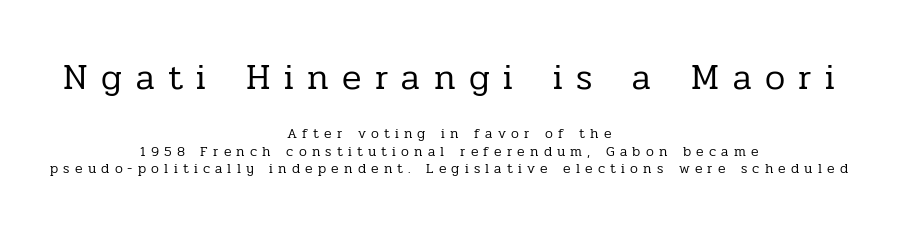
Students, note that the glyphs here are deliberately spaced far apart. Spacing verdict: proportional, widths tailored to each character. Yep, those are serifs on the letters. Which of the two is more prominent by size? The first, at the top. This is the regular roman posture of the typeface.
